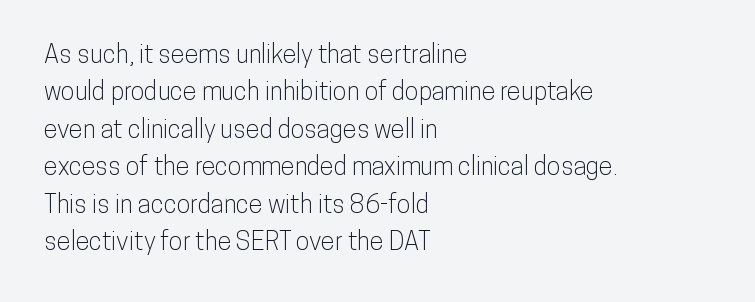
The image shows 25 px text type, upright; set left-aligned, normal line spacing (1.5x), normal letter spacing, not underlined.
